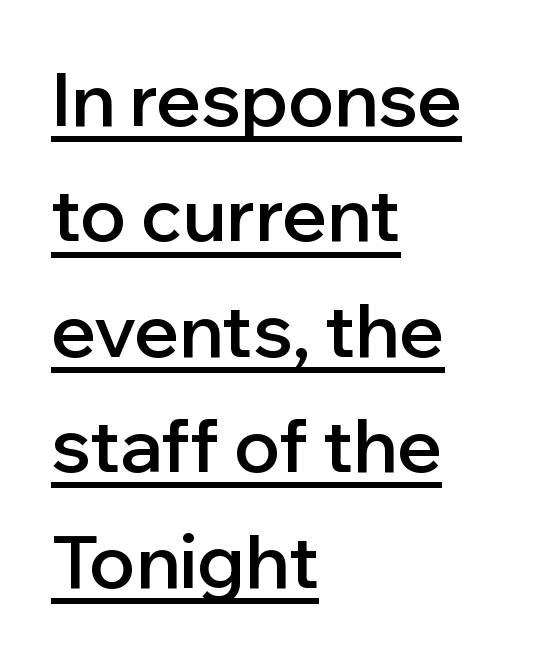
The image shows 74 px semibold sans-serif type, upright; set left-aligned, normal line spacing (1.56x), normal letter spacing, underlined; low stroke contrast and a medium x-height.
